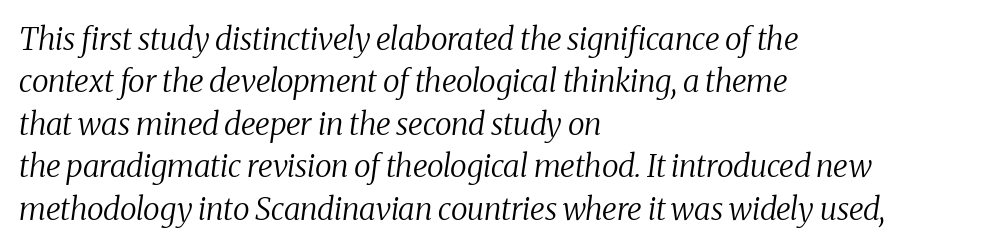
{"serif": "yes", "italic": "yes", "lean": "right", "slant_degrees": 8, "bold": "no", "weight": "regular", "width": "normal", "stroke_contrast": "medium", "x_height": "medium", "monospaced": "no", "underline": "no", "align": "left", "line_spacing": "normal", "line_spacing_ratio": 1.37, "letter_spacing": "normal", "letter_spacing_em": 0.0, "glyph_px": 31}
